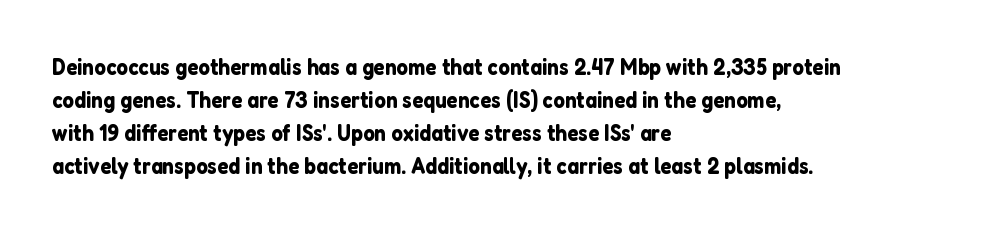
{"italic": "no", "underline": "no", "align": "left", "line_spacing": "normal", "line_spacing_ratio": 1.43, "letter_spacing": "normal", "letter_spacing_em": 0.0, "glyph_px": 23}
